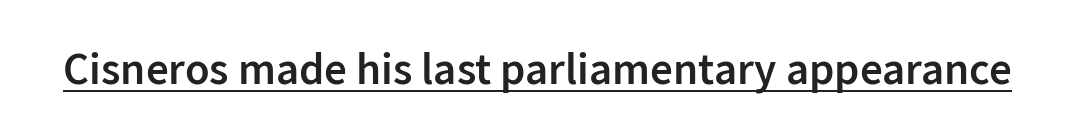
Q: Is the text bold? A: Semi-bold.
Q: Is the text italic (slanted)? A: No, it is upright.
Q: Is the typeface a serif or a sans-serif typeface? A: Sans-serif.
Q: Is the text underlined? A: Yes.
Q: Is the spacing between letters normal or unusually wide? A: Normal.
Q: Width (condensed, normal, or wide)? A: Normal.
Q: Stroke contrast? A: Low.
Q: x-height? A: Medium.
Q: Monospaced? A: No.
